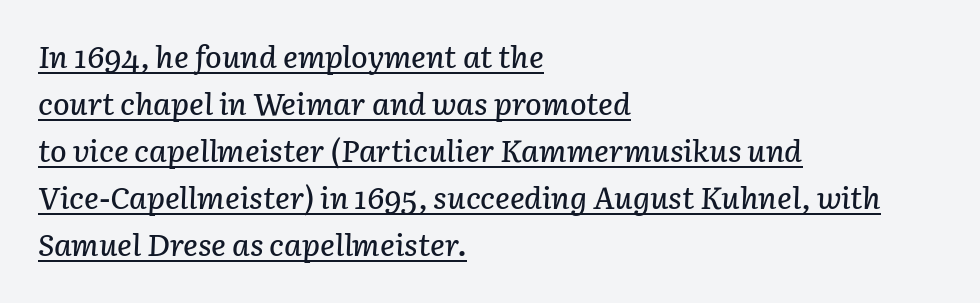
{"italic": "yes", "lean": "right", "slant_degrees": 3, "width": "normal", "stroke_contrast": "low", "x_height": "medium", "monospaced": "no", "underline": "yes", "align": "left", "line_spacing": "normal", "line_spacing_ratio": 1.52, "letter_spacing": "normal", "letter_spacing_em": 0.0, "glyph_px": 31}
